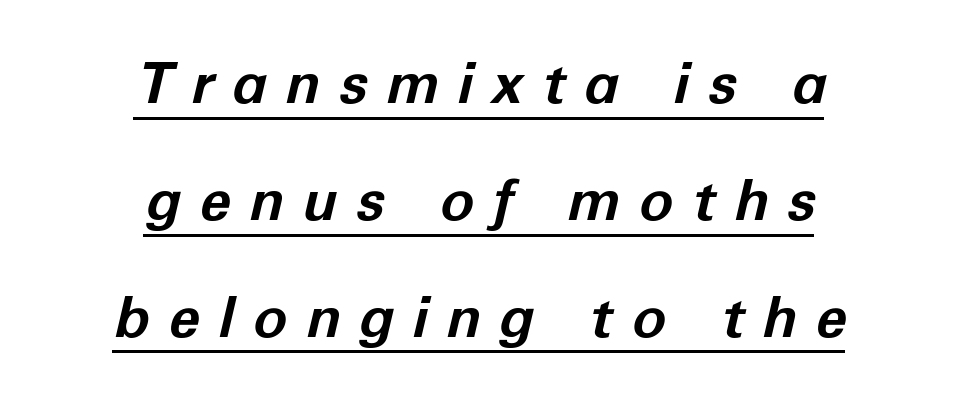
{"italic": "yes", "lean": "right", "slant_degrees": 12, "bold": "yes", "weight": "bold", "width": "normal", "stroke_contrast": "low", "x_height": "medium", "monospaced": "no", "underline": "yes", "align": "center", "line_spacing": "loose", "line_spacing_ratio": 2.05, "letter_spacing": "wide", "letter_spacing_em": 0.33, "glyph_px": 57}
